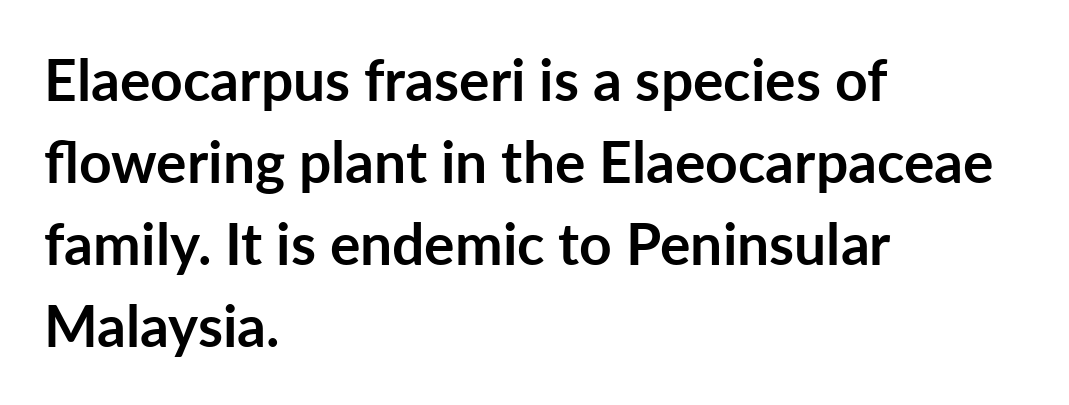
{"serif": "no", "italic": "no", "bold": "yes", "weight": "semibold", "width": "normal", "stroke_contrast": "low", "x_height": "medium", "monospaced": "no", "underline": "no", "align": "left", "line_spacing": "normal", "line_spacing_ratio": 1.44, "letter_spacing": "normal", "letter_spacing_em": 0.0, "glyph_px": 57}
